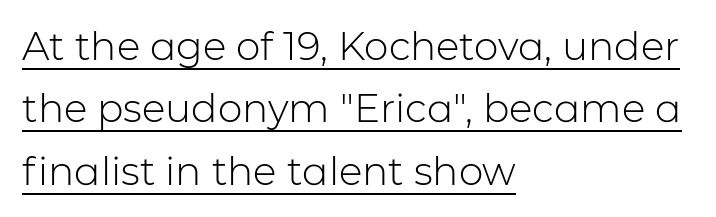
{"serif": "no", "italic": "no", "bold": "no", "weight": "light", "width": "normal", "stroke_contrast": "low", "x_height": "medium", "monospaced": "no", "underline": "yes", "align": "left", "line_spacing": "normal", "line_spacing_ratio": 1.6, "letter_spacing": "normal", "letter_spacing_em": 0.0, "glyph_px": 39}
